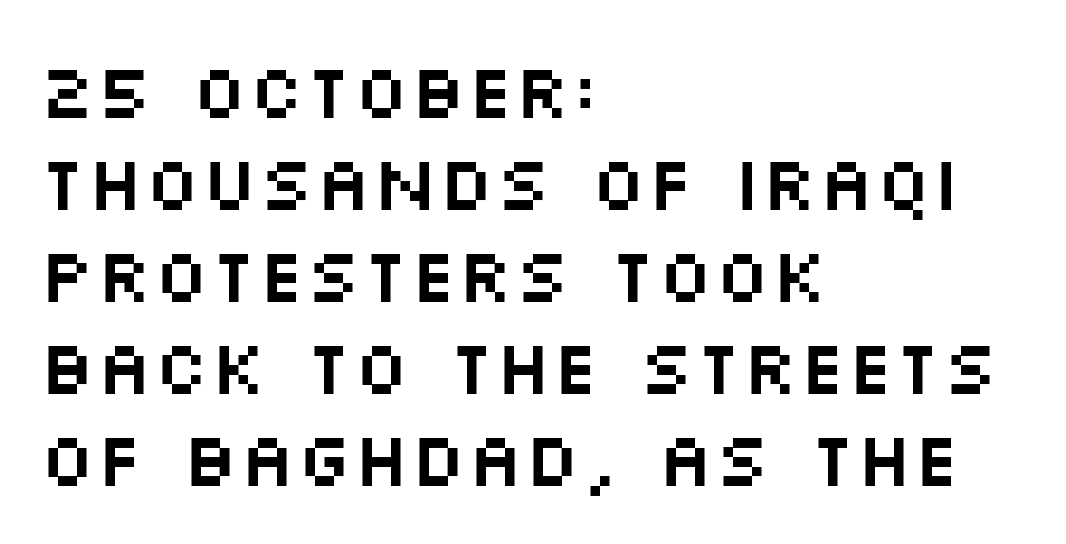
{"serif": "no", "italic": "no", "width": "wide", "stroke_contrast": "medium", "x_height": "large", "monospaced": "no", "underline": "no", "align": "left", "line_spacing_ratio": 1.21, "letter_spacing": "normal", "letter_spacing_em": 0.0, "glyph_px": 76}
